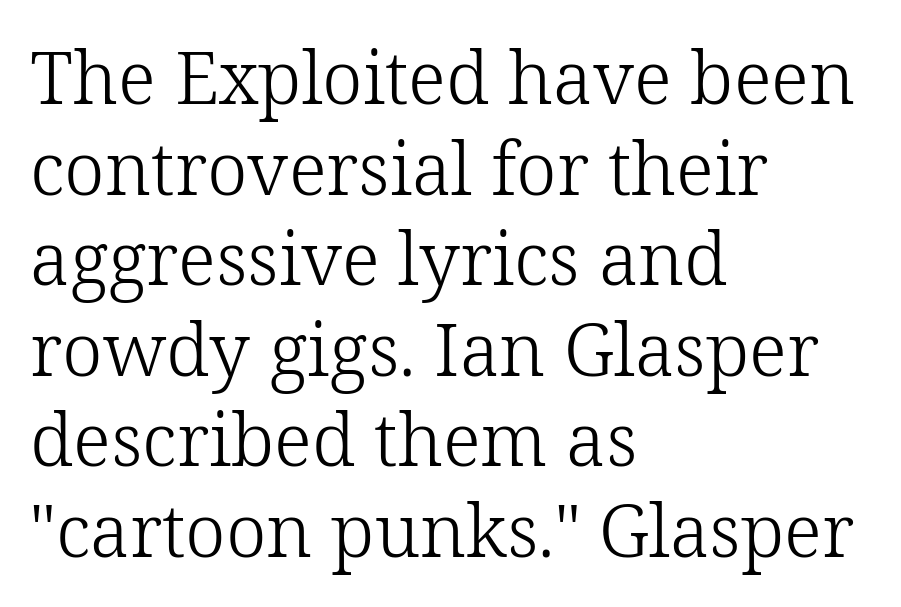
The image shows 73 px light serif type, upright; set left-aligned, line spacing 1.24x, normal letter spacing, not underlined; low stroke contrast and a medium x-height.
